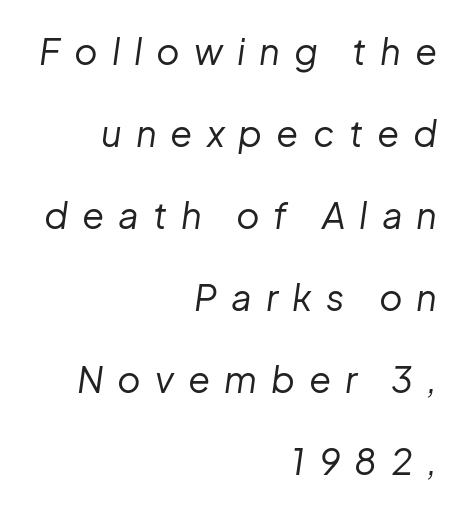
{"italic": "yes", "lean": "right", "slant_degrees": 8, "bold": "no", "weight": "regular", "width": "normal", "stroke_contrast": "low", "x_height": "medium", "monospaced": "no", "underline": "no", "align": "right", "line_spacing": "loose", "line_spacing_ratio": 2.28, "letter_spacing": "wide", "letter_spacing_em": 0.39, "glyph_px": 36}
